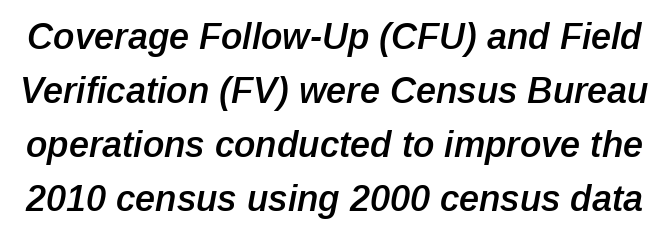
{"italic": "yes", "lean": "right", "slant_degrees": 12, "bold": "semi", "weight": "semibold", "width": "normal", "stroke_contrast": "low", "x_height": "medium", "monospaced": "no", "underline": "no", "line_spacing": "normal", "line_spacing_ratio": 1.5, "letter_spacing": "normal", "letter_spacing_em": 0.0, "glyph_px": 36}
